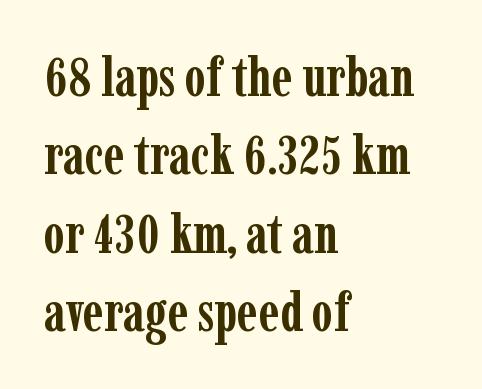
{"serif": "yes", "italic": "no", "bold": "yes", "weight": "semibold", "width": "condensed", "stroke_contrast": "low", "x_height": "medium", "monospaced": "no", "underline": "no", "align": "left", "line_spacing": "normal", "line_spacing_ratio": 1.45, "letter_spacing": "normal", "letter_spacing_em": 0.0, "glyph_px": 54}
